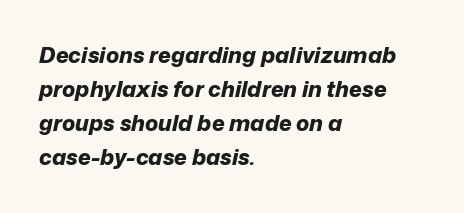
The image shows 22 px bold type, italic (leaning right); set left-aligned, normal line spacing (1.55x), normal letter spacing, not underlined.
